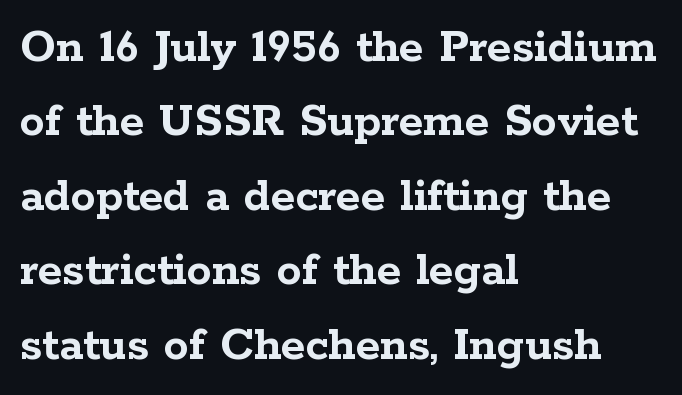
{"serif": "yes", "italic": "no", "bold": "yes", "weight": "semibold", "width": "wide", "stroke_contrast": "low", "x_height": "medium", "monospaced": "no", "underline": "no", "align": "left", "line_spacing": "normal", "line_spacing_ratio": 1.49, "letter_spacing": "normal", "letter_spacing_em": 0.0, "glyph_px": 50}
